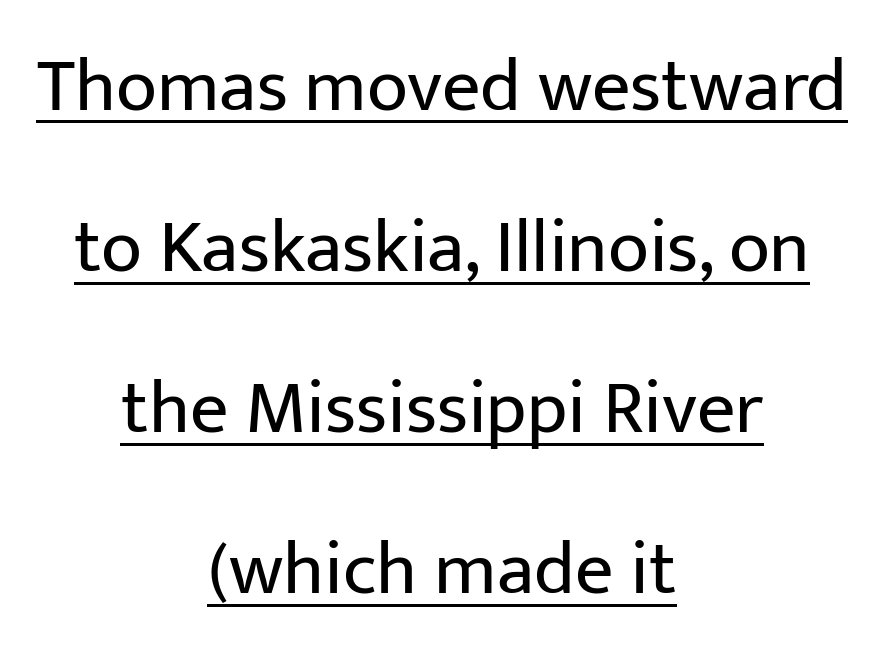
The image shows 76 px regular-weight sans-serif type, upright; set centered, loose line spacing (2.12x), normal letter spacing, underlined; low stroke contrast and a medium x-height.
